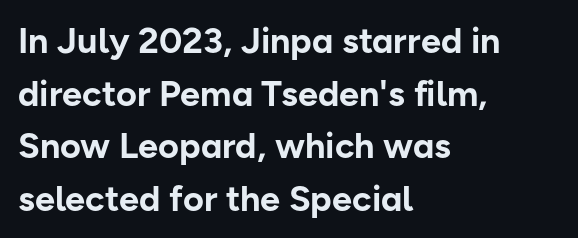
{"serif": "no", "italic": "no", "bold": "yes", "weight": "bold", "width": "normal", "stroke_contrast": "low", "x_height": "medium", "monospaced": "no", "underline": "no", "align": "left", "line_spacing": "normal", "line_spacing_ratio": 1.46, "letter_spacing": "normal", "letter_spacing_em": 0.0, "glyph_px": 36}
